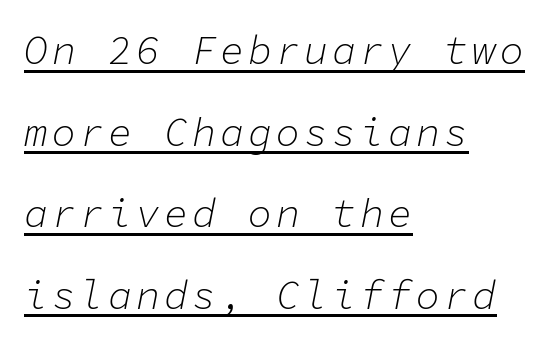
{"italic": "yes", "lean": "right", "slant_degrees": 11, "bold": "no", "weight": "light", "width": "normal", "stroke_contrast": "low", "x_height": "medium", "monospaced": "yes", "underline": "yes", "align": "left", "line_spacing": "loose", "line_spacing_ratio": 2.04, "glyph_px": 40}
